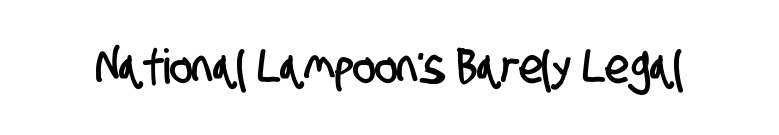
Each word holds together tightly as a unit, with standard inter-letter gaps. I'd call this a sans setting — the letters go barefoot. Think of a printed novel: that variable character pitch is what you see here. No word sits above an underline.
